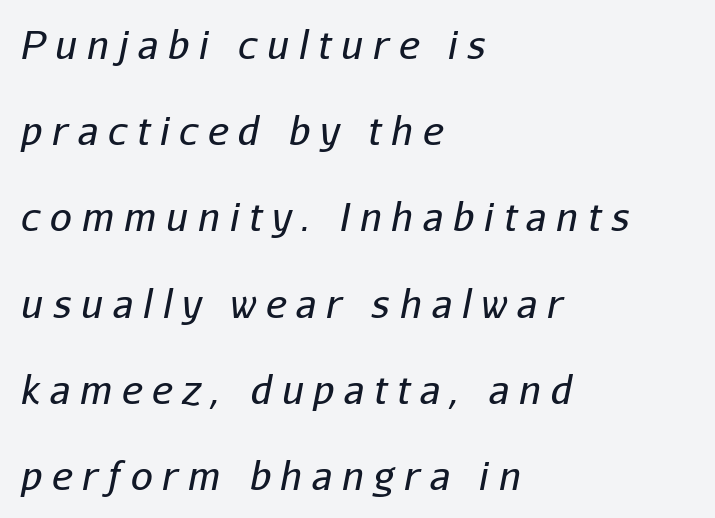
The image shows 39 px regular-weight type, italic (leaning right); set left-aligned, loose line spacing (2.21x), unusually wide letter spacing (+0.25 em), not underlined; low stroke contrast and a medium x-height.
